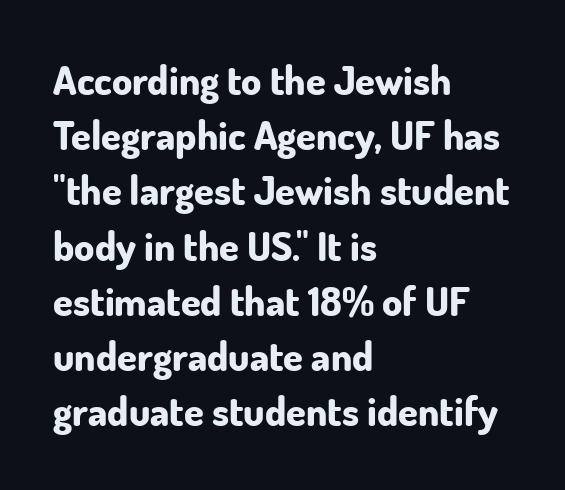
Emphasis by weight is at full strength: bold. The letters stand straight up with perfectly vertical stems. Caption: standard tracking, unaltered. Observe the absence of serifs on each vertical stroke in this sample. In terms of leading, this rendering sits right in the middle. Think of a printed novel: that variable character pitch is what you see here.
